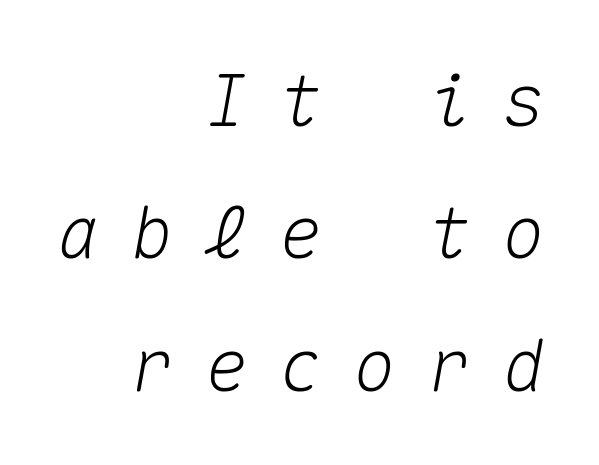
The image shows 72 px text type, italic (leaning right), monospaced; set right-aligned, line spacing 1.84x, unusually wide letter spacing (+0.43 em), not underlined; medium stroke contrast and a medium x-height.
